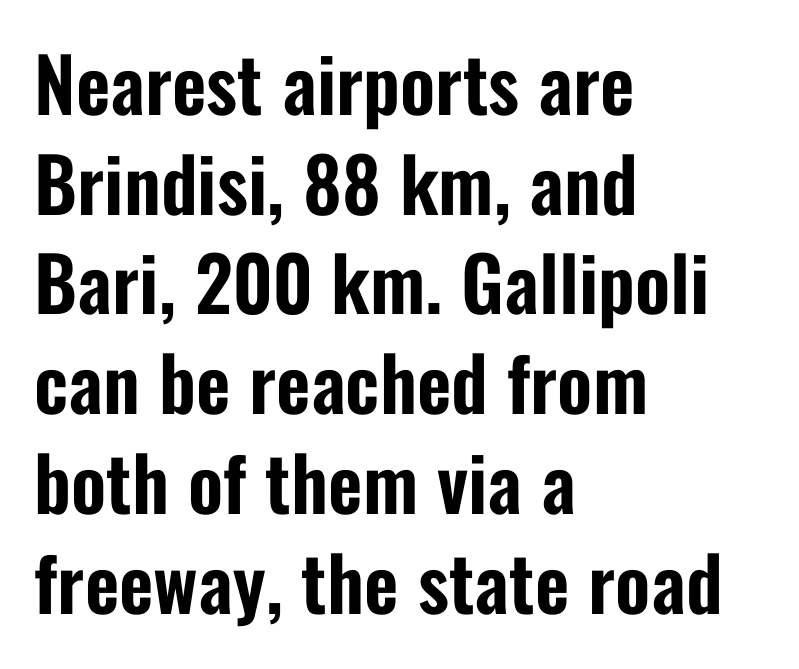
The image shows 75 px condensed sans-serif type, upright; set left-aligned, normal line spacing (1.33x), normal letter spacing, not underlined; low stroke contrast and a medium x-height.
